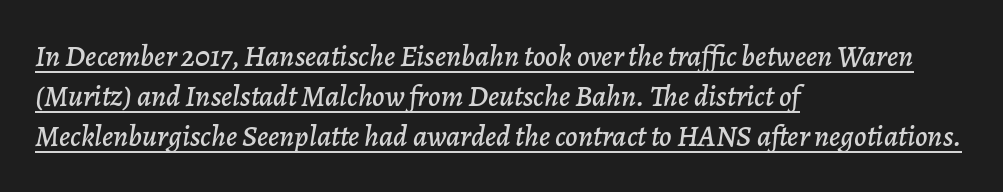
Here the glyphs are tracked normally, forming tight word shapes. The rendering uses natural spacing where letterforms have individual widths. Notice how a bar underscores the lettering throughout. Observe the lean: these are italic letterforms. The paragraph has a hard left edge and a soft right edge. The line-height multiplier appears to be the usual default.
